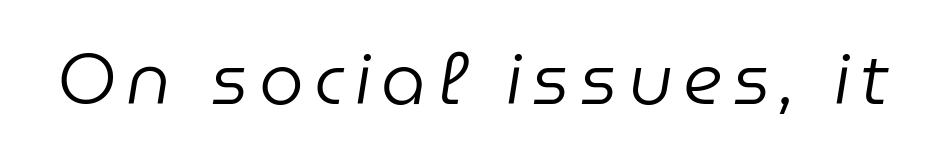
The image shows 71 px regular-weight type, italic (leaning right); set not underlined; low stroke contrast and a medium x-height.
